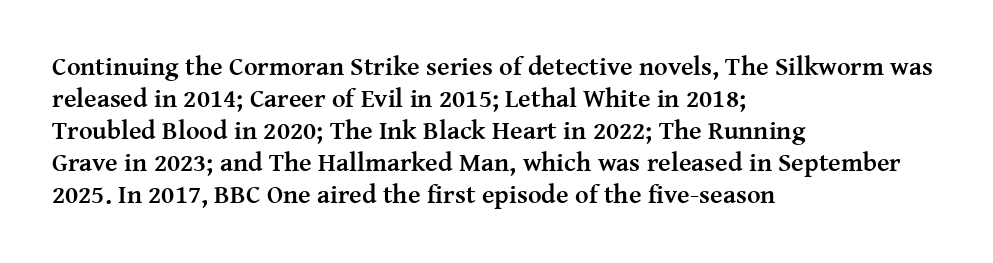
{"italic": "no", "bold": "yes", "underline": "no", "align": "left", "line_spacing_ratio": 1.23, "letter_spacing": "normal", "letter_spacing_em": 0.0, "glyph_px": 26}
